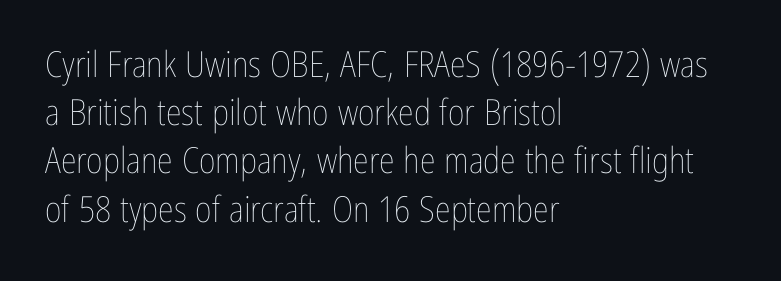
The weight tops out at a normal text grade. Notice how the passage keeps a crisp vertical edge on the left only. A typesetter would call this proportional, since set widths differ per character. The string is rendered with underlining switched off. The lettering stays uniformly vertical, giving the passage a roman look. The line-height multiplier appears to be the usual default.
